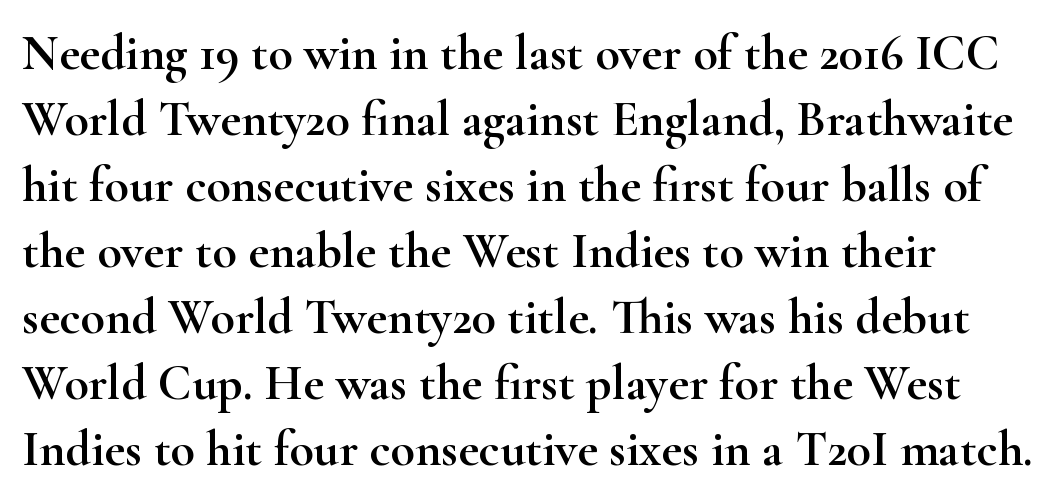
The lettering holds an erect, upright posture throughout. To sum up the face: it has serifs. These lines sit exactly where default settings would place them. The passage is arranged the way most books set body copy — flush left. Looks like regular typesetting: each glyph gets only the width it needs.
